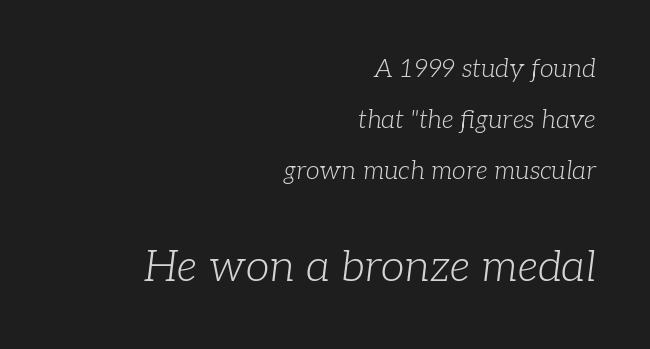
{"serif": "yes", "italic": "yes", "lean": "right", "slant_degrees": 7, "bold": "no", "weight": "light", "width": "normal", "stroke_contrast": "low", "x_height": "medium", "monospaced": "no", "underline": "no", "align": "right", "line_spacing": "loose", "line_spacing_ratio": 2.05, "letter_spacing": "normal", "letter_spacing_em": 0.0, "larger_block": "second", "size_ratio": 1.72, "glyph_px": 43}
